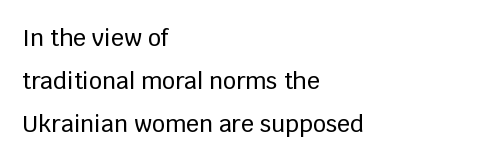
Underlining? Definitely not there. Nope, not italic — everything's standing straight. Standard letterfit; no display-style spreading of the glyphs. Which margin do the lines hug? The left one — the right edge is uneven.
